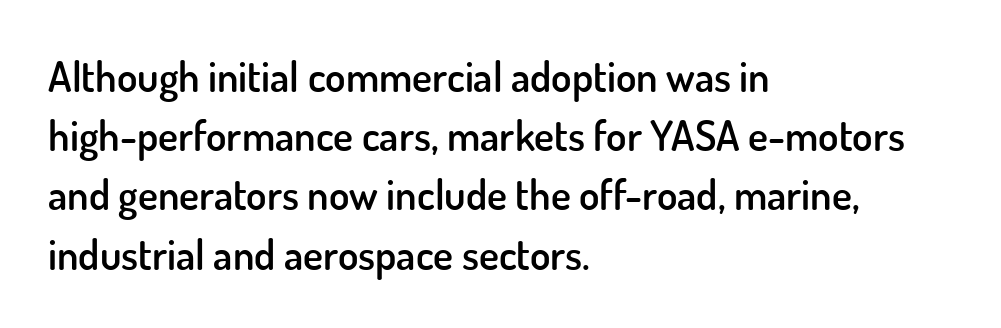
Q: Is the text bold? A: Semi-bold.
Q: Is the text italic (slanted)? A: No, it is upright.
Q: Is the typeface a serif or a sans-serif typeface? A: Sans-serif.
Q: Is the text underlined? A: No.
Q: How is the paragraph aligned? A: Left-aligned.
Q: Is the spacing between letters normal or unusually wide? A: Normal.
Q: Is the spacing between lines tight, normal or loose? A: Normal.
Q: Width (condensed, normal, or wide)? A: Normal.
Q: Stroke contrast? A: Low.
Q: x-height? A: Small.
Q: Monospaced? A: No.
